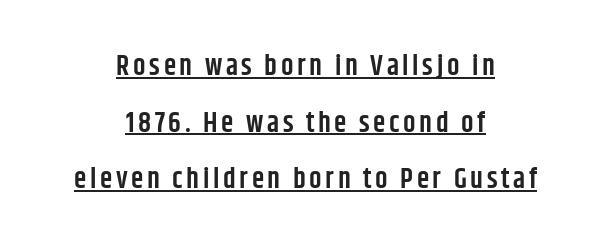
Q: Is the text bold? A: Semi-bold.
Q: Is the text italic (slanted)? A: No, it is upright.
Q: Is the typeface a serif or a sans-serif typeface? A: Sans-serif.
Q: Is the text underlined? A: Yes.
Q: How is the paragraph aligned? A: Centered.
Q: Is the spacing between lines tight, normal or loose? A: Loose.
Q: Width (condensed, normal, or wide)? A: Condensed.
Q: Stroke contrast? A: Low.
Q: x-height? A: Large.
Q: Monospaced? A: No.
